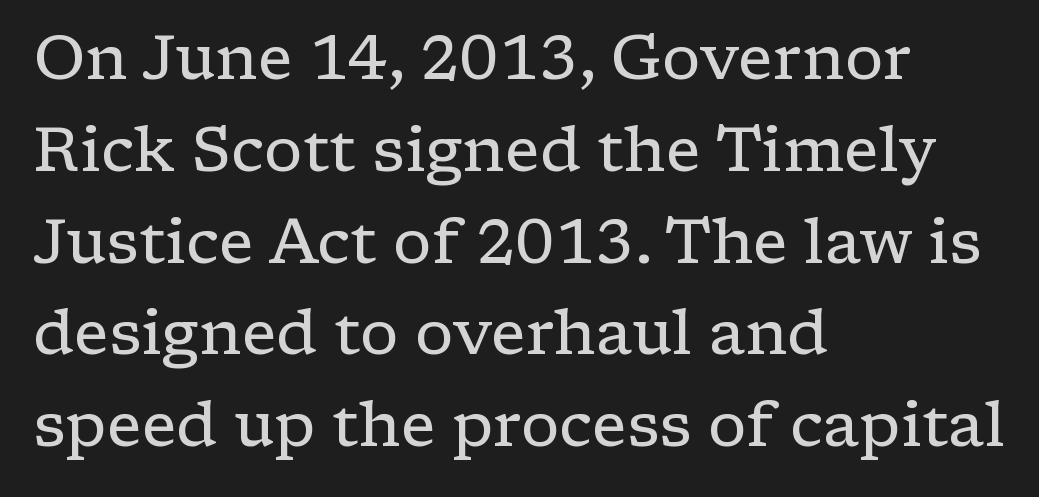
Evenly set lines give the paragraph a standard silhouette. The strip under each line holds only bare page. Yep, those are serifs on the letters. Does the copy run flush right? No — it runs flush left. These lines are rendered in a variable-pitch font. The characters are drawn with everyday or finer stroke widths.
